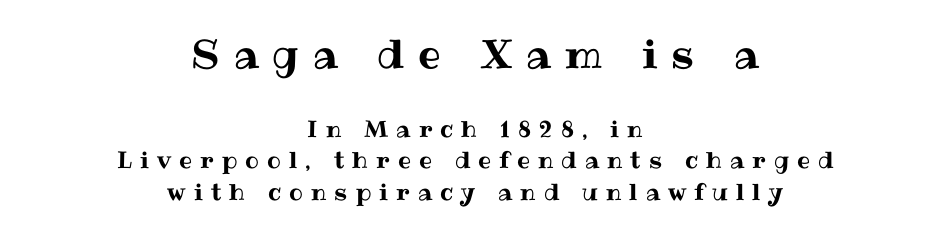
The image shows 40 px text type, upright; set centered, normal line spacing (1.37x), unusually wide letter spacing (+0.35 em), not underlined; the first (top) block is 1.74x larger; medium stroke contrast and a medium x-height.
